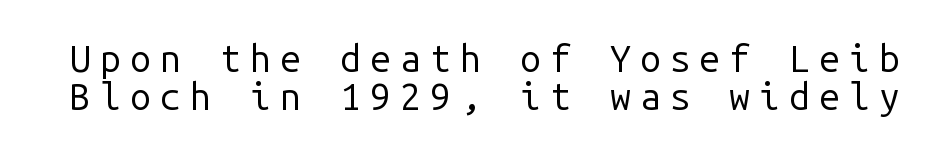
{"serif": "no", "italic": "no", "bold": "no", "weight": "regular", "width": "normal", "stroke_contrast": "low", "x_height": "medium", "monospaced": "yes", "underline": "no", "line_spacing": "tight", "line_spacing_ratio": 1.03, "letter_spacing": "wide", "letter_spacing_em": 0.25, "glyph_px": 37}
